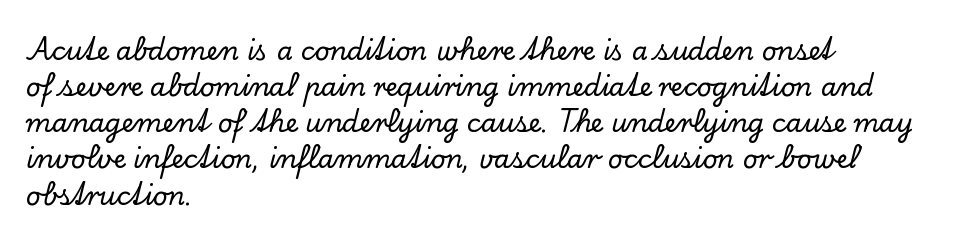
The image shows 26 px text type; set left-aligned, normal line spacing (1.39x), normal letter spacing, not underlined.
